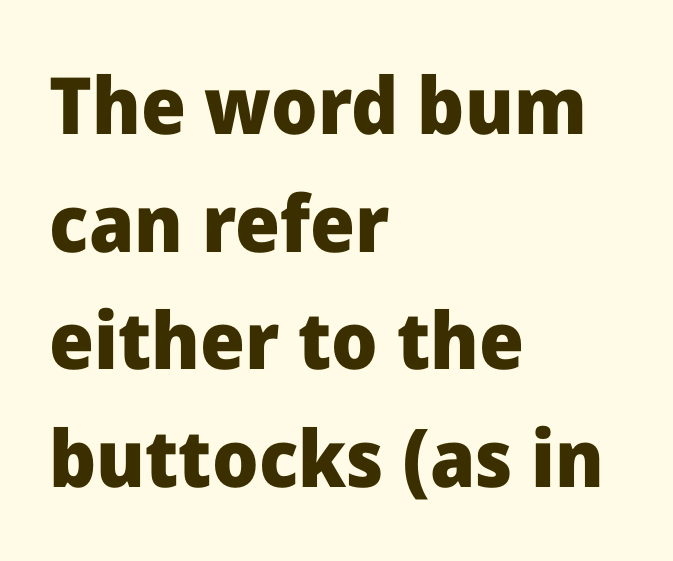
{"serif": "no", "italic": "no", "bold": "yes", "weight": "heavy", "width": "normal", "stroke_contrast": "low", "x_height": "medium", "monospaced": "no", "underline": "no", "align": "left", "line_spacing": "normal", "line_spacing_ratio": 1.49, "letter_spacing": "normal", "letter_spacing_em": 0.0, "glyph_px": 79}
